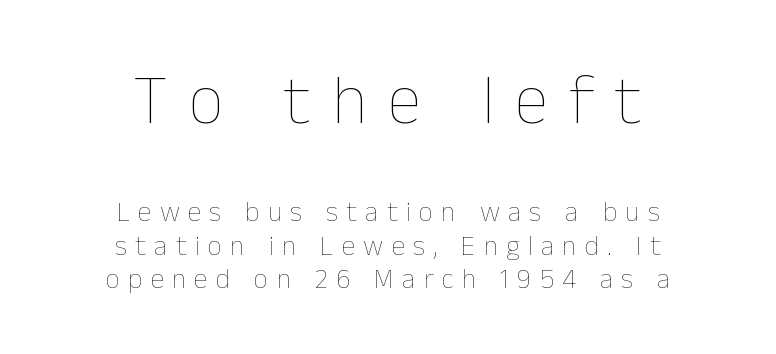
The image shows 70 px thin type, upright; set centered, line spacing 1.19x, unusually wide letter spacing (+0.29 em), not underlined; the first (top) block is 2.5x larger; low stroke contrast and a medium x-height.
